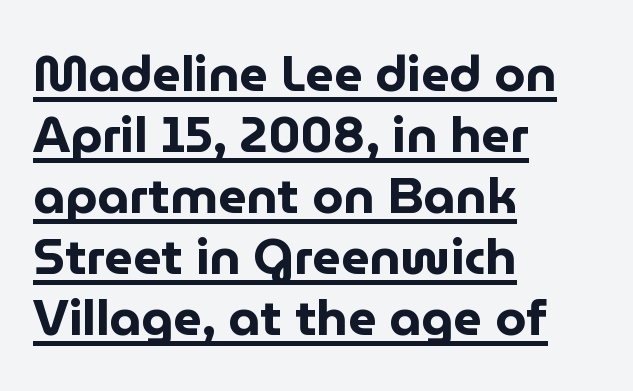
Q: Is the text bold? A: Yes.
Q: Is the text italic (slanted)? A: No, it is upright.
Q: Is the typeface a serif or a sans-serif typeface? A: Sans-serif.
Q: Is the text underlined? A: Yes.
Q: How is the paragraph aligned? A: Left-aligned.
Q: Is the spacing between letters normal or unusually wide? A: Normal.
Q: Width (condensed, normal, or wide)? A: Normal.
Q: Stroke contrast? A: Low.
Q: x-height? A: Medium.
Q: Monospaced? A: No.
